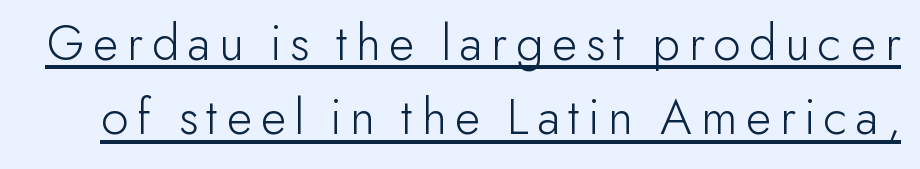
Q: Is the text bold? A: No.
Q: Is the text italic (slanted)? A: No, it is upright.
Q: Is the typeface a serif or a sans-serif typeface? A: Sans-serif.
Q: Is the text underlined? A: Yes.
Q: Is the spacing between lines tight, normal or loose? A: Normal.
Q: Width (condensed, normal, or wide)? A: Normal.
Q: Stroke contrast? A: Low.
Q: x-height? A: Small.
Q: Monospaced? A: No.
